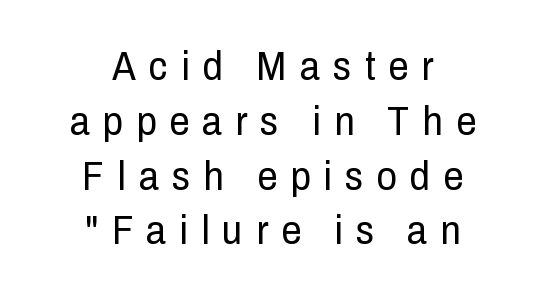
The image shows 40 px regular-weight, condensed sans-serif type, upright; set centered, normal line spacing (1.37x), unusually wide letter spacing (+0.33 em), not underlined; low stroke contrast and a medium x-height.
